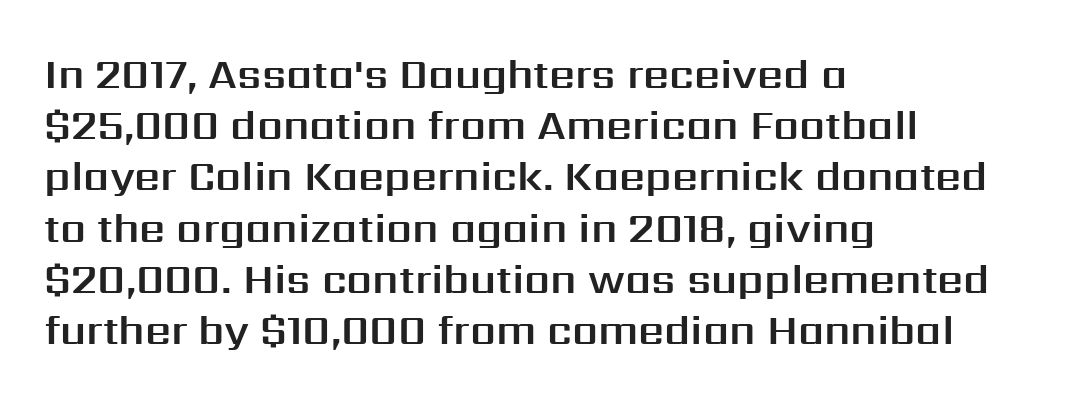
Just letters on the line, the space beneath them empty. There is no visible air inserted between adjacent glyphs. Quick note: interline space is typical. To sum up the face: it is a sans, with no serifs. Ascenders rise straight up at ninety degrees.
